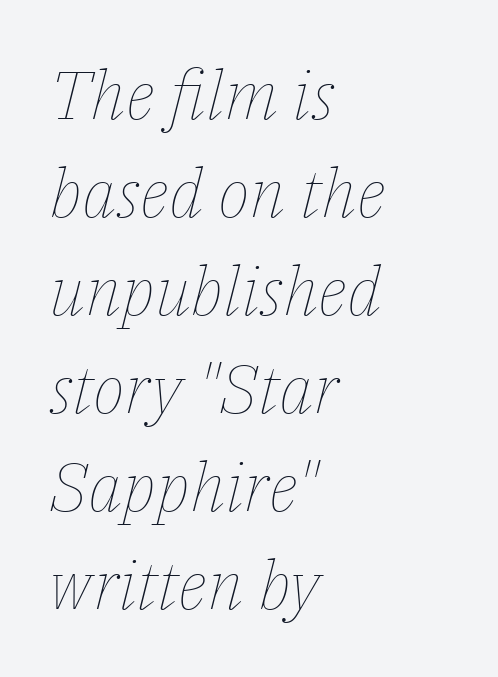
The face used here is proportionally spaced, like ordinary book or web type. The face used here has a pronounced slope to its letters. Does the copy run flush right? No — it runs flush left. Words float on clear page, feet unadorned. Spacing between characters is what you'd get straight out of the box. The letters look calm and open, with moderate or lighter stems.
